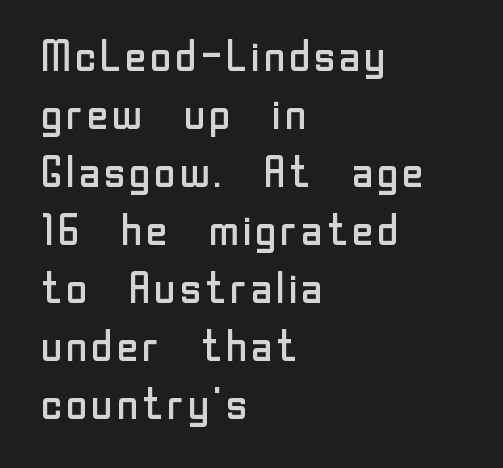
Q: Is the text bold? A: No.
Q: Is the text italic (slanted)? A: No, it is upright.
Q: Is the typeface a serif or a sans-serif typeface? A: Sans-serif.
Q: Is the text underlined? A: No.
Q: How is the paragraph aligned? A: Left-aligned.
Q: Is the spacing between letters normal or unusually wide? A: Normal.
Q: Is the spacing between lines tight, normal or loose? A: Normal.
Q: Width (condensed, normal, or wide)? A: Normal.
Q: Stroke contrast? A: Low.
Q: x-height? A: Medium.
Q: Monospaced? A: No.
